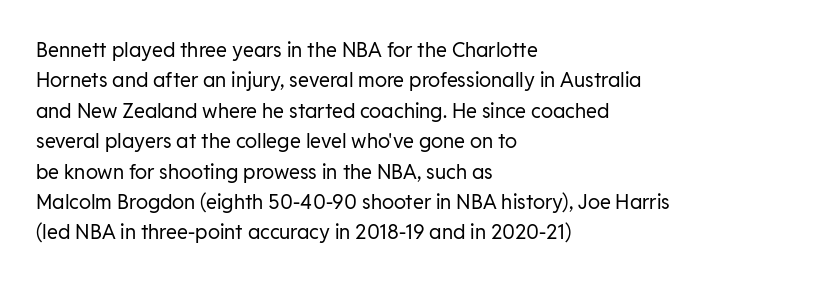
{"italic": "no", "bold": "no", "underline": "no", "align": "left", "line_spacing": "normal", "line_spacing_ratio": 1.52, "letter_spacing": "normal", "letter_spacing_em": 0.0, "glyph_px": 20}
